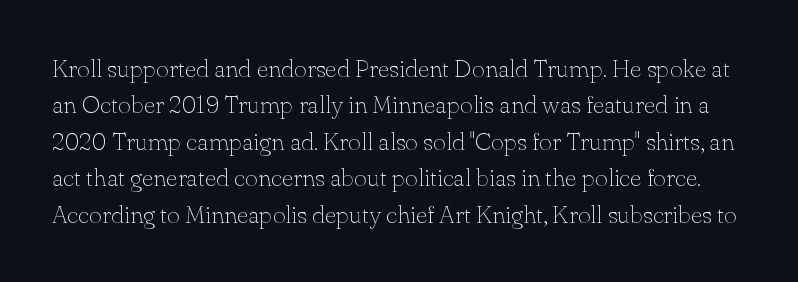
The image shows 25 px text type, upright; set normal line spacing (1.46x), normal letter spacing, not underlined.
